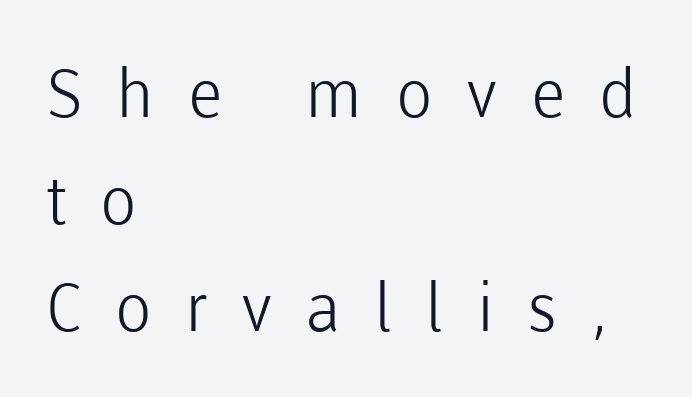
{"serif": "no", "italic": "no", "bold": "no", "weight": "light", "width": "normal", "stroke_contrast": "low", "x_height": "medium", "monospaced": "no", "underline": "no", "align": "left", "line_spacing": "normal", "line_spacing_ratio": 1.6, "letter_spacing": "wide", "letter_spacing_em": 0.5, "glyph_px": 67}
